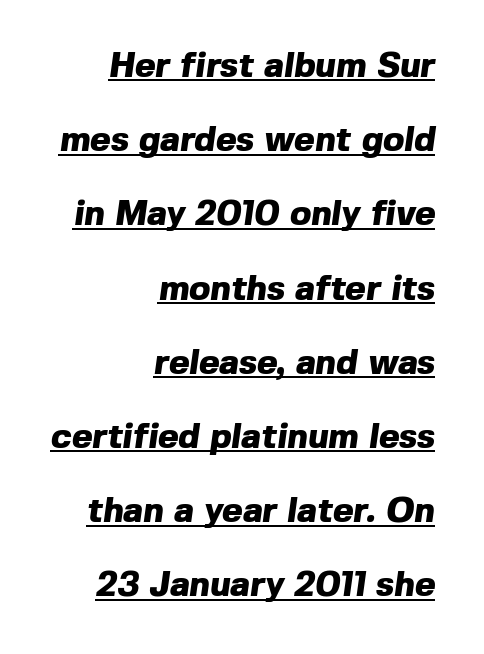
Q: Is the text bold? A: Yes.
Q: Is the typeface a serif or a sans-serif typeface? A: Sans-serif.
Q: Is the text underlined? A: Yes.
Q: How is the paragraph aligned? A: Right-aligned.
Q: Is the spacing between letters normal or unusually wide? A: Normal.
Q: Is the spacing between lines tight, normal or loose? A: Loose.
Q: Width (condensed, normal, or wide)? A: Normal.
Q: x-height? A: Medium.
Q: Monospaced? A: No.
